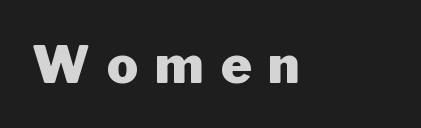
You'd pick this weight for a headline — it's a proper bold. Type style note: lacks serifs. Glyph-to-glyph distance is far greater than everyday printed text. Unlike italic type, these characters show no tilt at all. Here the designer chose a conventional face with non-uniform glyph widths.
